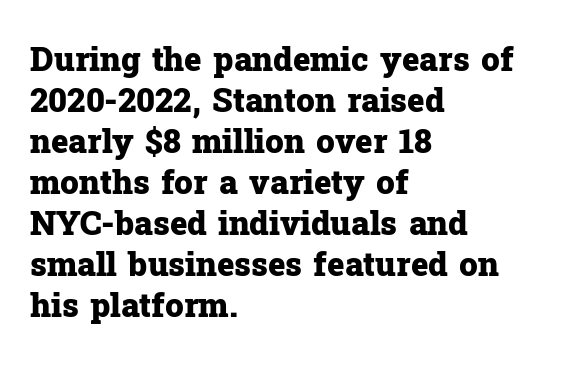
The image shows 33 px heavy serif type, upright; set left-aligned, line spacing 1.24x, normal letter spacing, not underlined; low stroke contrast and a medium x-height.
